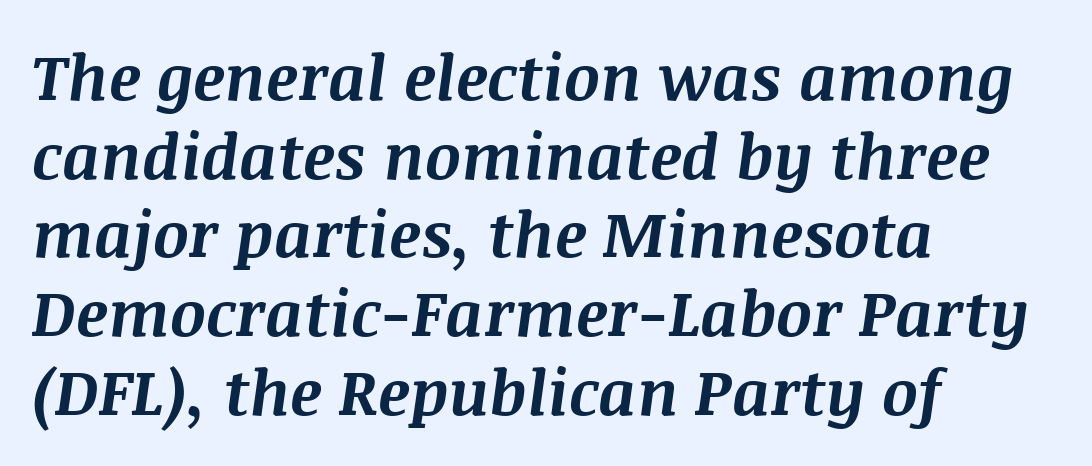
Does the leading feel generous? No, just average. A classic flush-left, rag-right setting is used for this passage. Plain, unruled lines of type. Between one letter and the next there's only the usual sliver of space. Heavy-handed strokes throughout: this text is bold.
